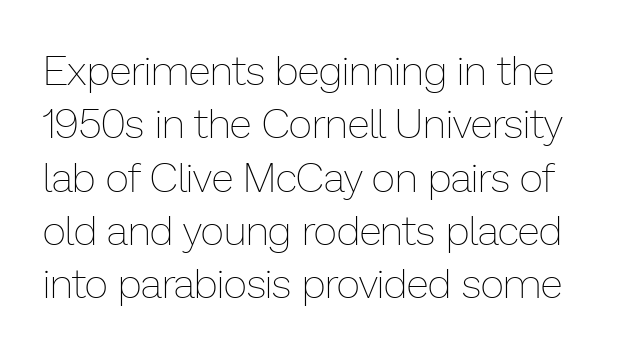
Q: Is the text bold? A: No.
Q: Is the text italic (slanted)? A: No, it is upright.
Q: Is the text underlined? A: No.
Q: Is the spacing between letters normal or unusually wide? A: Normal.
Q: Is the spacing between lines tight, normal or loose? A: Normal.
Q: Width (condensed, normal, or wide)? A: Normal.
Q: Stroke contrast? A: Low.
Q: x-height? A: Medium.
Q: Monospaced? A: No.
